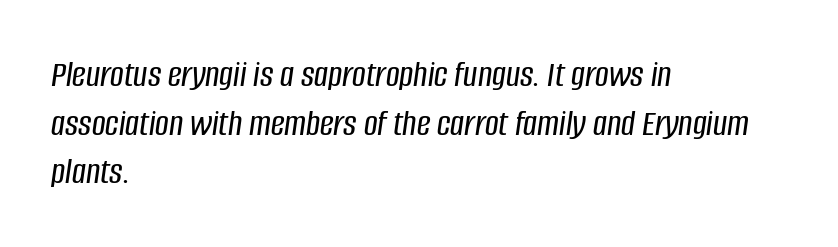
{"italic": "yes", "lean": "right", "slant_degrees": 8, "width": "condensed", "stroke_contrast": "low", "x_height": "large", "monospaced": "no", "underline": "no", "align": "left", "line_spacing": "normal", "line_spacing_ratio": 1.28, "letter_spacing": "normal", "letter_spacing_em": 0.0, "glyph_px": 38}
